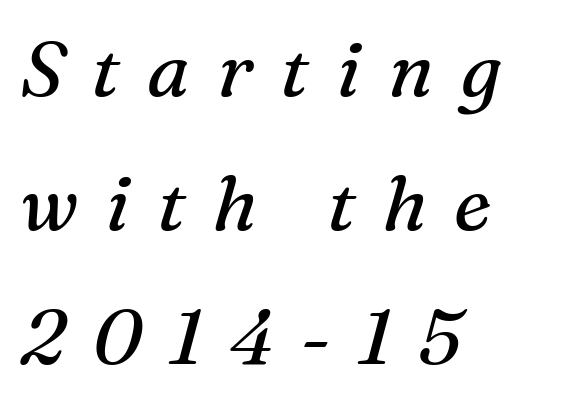
{"serif": "yes", "italic": "yes", "lean": "right", "slant_degrees": 16, "bold": "no", "weight": "regular", "width": "normal", "stroke_contrast": "medium", "x_height": "medium", "monospaced": "no", "underline": "no", "align": "left", "line_spacing_ratio": 1.74, "letter_spacing": "wide", "letter_spacing_em": 0.35, "glyph_px": 77}
